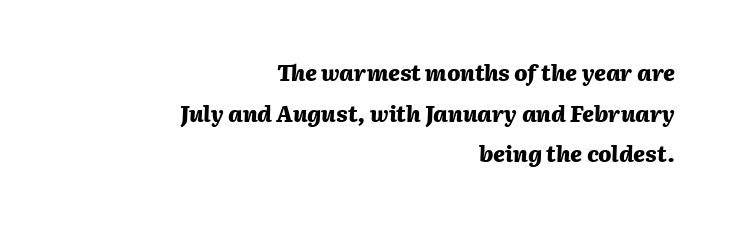
Q: Is the text bold? A: Yes.
Q: Is the text italic (slanted)? A: Yes, it leans right by about 2 degrees.
Q: Is the text underlined? A: No.
Q: How is the paragraph aligned? A: Right-aligned.
Q: Is the spacing between letters normal or unusually wide? A: Normal.
